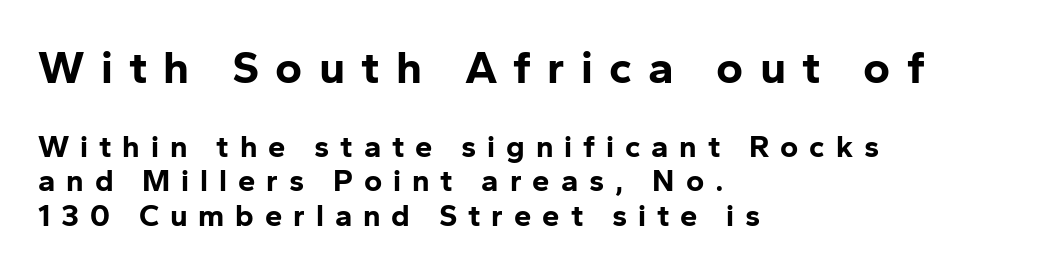
{"serif": "no", "italic": "no", "bold": "yes", "weight": "bold", "width": "normal", "stroke_contrast": "low", "x_height": "medium", "monospaced": "no", "underline": "no", "align": "left", "line_spacing": "tight", "line_spacing_ratio": 1.11, "letter_spacing": "wide", "letter_spacing_em": 0.35, "larger_block": "first", "size_ratio": 1.48, "glyph_px": 46}
